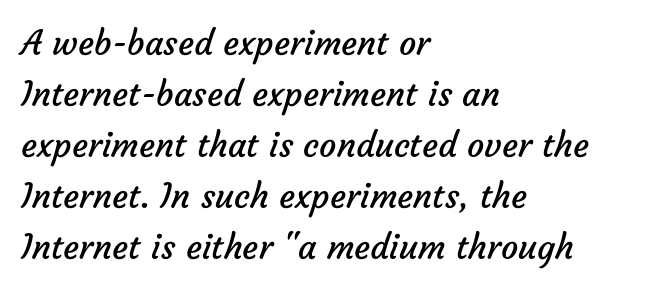
{"serif": "no", "bold": "no", "weight": "regular", "width": "normal", "stroke_contrast": "low", "x_height": "medium", "monospaced": "no", "underline": "no", "align": "left", "line_spacing": "normal", "line_spacing_ratio": 1.5, "letter_spacing": "normal", "letter_spacing_em": 0.0, "glyph_px": 34}
